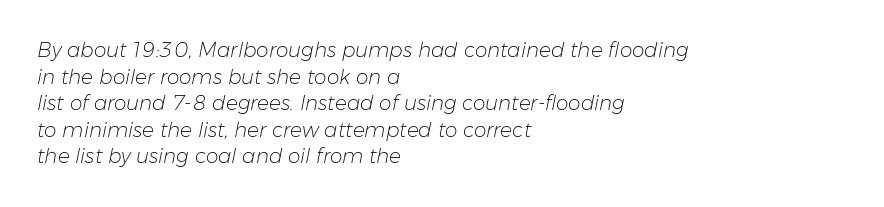
{"italic": "yes", "lean": "right", "slant_degrees": 11, "bold": "no", "underline": "no", "align": "left", "line_spacing": "normal", "line_spacing_ratio": 1.33, "letter_spacing": "normal", "letter_spacing_em": 0.0, "glyph_px": 20}
